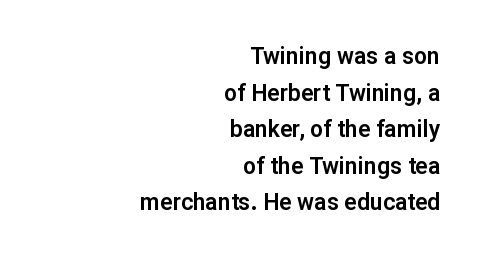
The image shows 23 px text type, upright; set right-aligned, normal line spacing (1.59x), normal letter spacing, not underlined.
